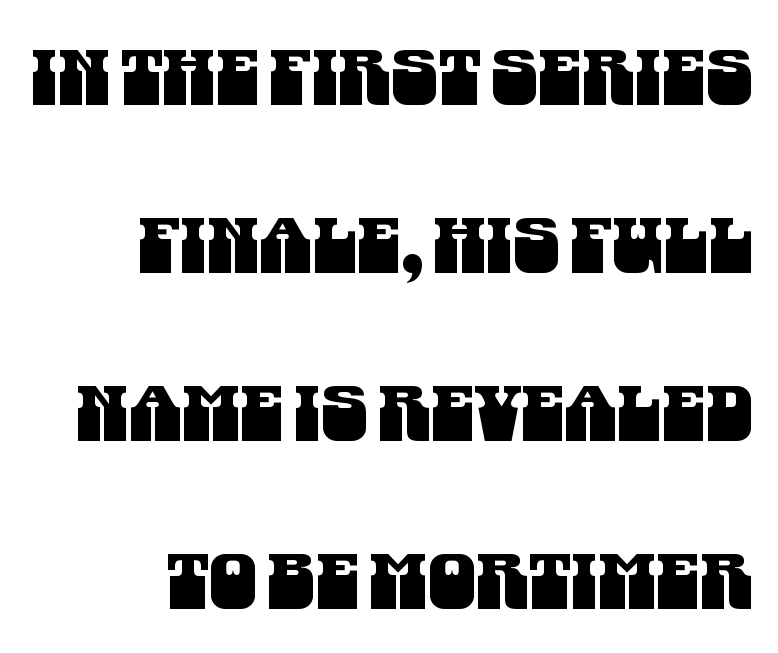
Q: Is the typeface a serif or a sans-serif typeface? A: Sans-serif.
Q: Is the text underlined? A: No.
Q: How is the paragraph aligned? A: Right-aligned.
Q: Is the spacing between letters normal or unusually wide? A: Normal.
Q: Is the spacing between lines tight, normal or loose? A: Loose.
Q: Width (condensed, normal, or wide)? A: Condensed.
Q: Stroke contrast? A: Medium.
Q: x-height? A: Large.
Q: Monospaced? A: No.
